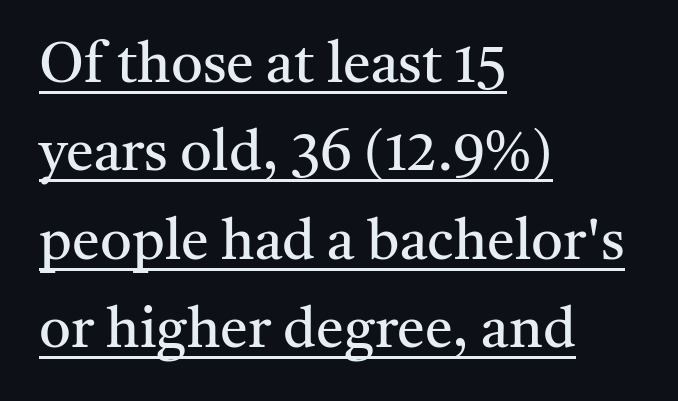
{"serif": "yes", "italic": "no", "bold": "no", "weight": "regular", "width": "normal", "stroke_contrast": "medium", "x_height": "medium", "monospaced": "no", "underline": "yes", "align": "left", "line_spacing": "normal", "line_spacing_ratio": 1.58, "letter_spacing": "normal", "letter_spacing_em": 0.0, "glyph_px": 56}
